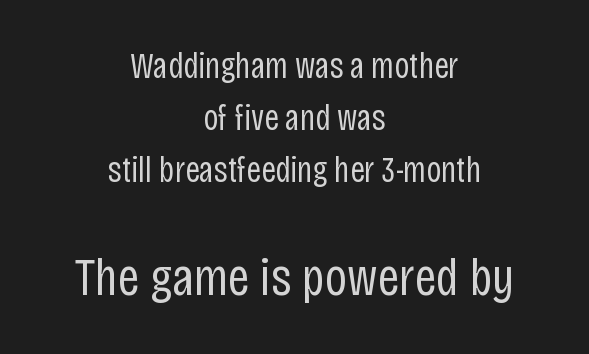
The image shows 54 px regular-weight, condensed sans-serif type, upright; set centered, normal line spacing (1.45x), normal letter spacing, not underlined; the second (bottom) block is 1.5x larger; low stroke contrast and a large x-height.
